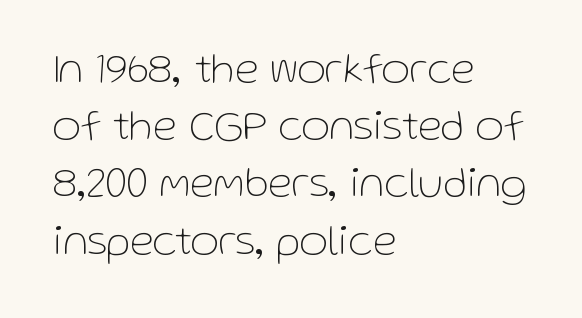
{"serif": "no", "italic": "no", "bold": "no", "weight": "thin", "width": "normal", "stroke_contrast": "low", "x_height": "medium", "monospaced": "no", "underline": "no", "align": "left", "line_spacing": "normal", "line_spacing_ratio": 1.3, "letter_spacing": "normal", "letter_spacing_em": 0.0, "glyph_px": 44}
